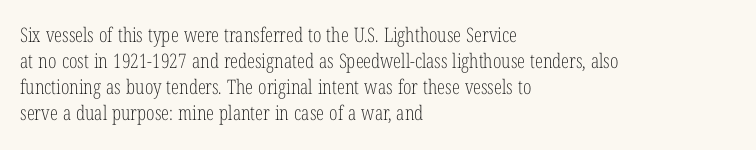
The image shows 20 px text type, upright; set left-aligned, normal line spacing (1.3x), normal letter spacing, not underlined.
